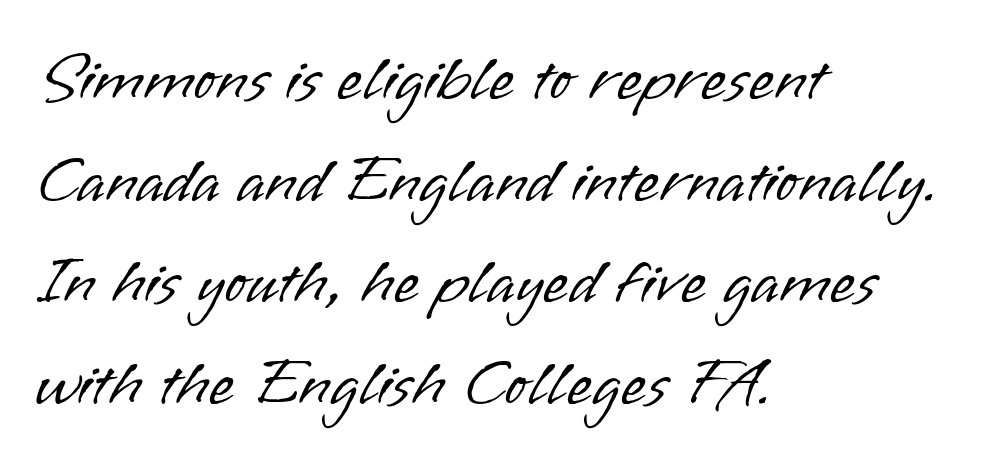
{"serif": "no", "bold": "no", "weight": "light", "width": "normal", "stroke_contrast": "low", "x_height": "small", "monospaced": "no", "underline": "no", "align": "left", "line_spacing": "normal", "line_spacing_ratio": 1.54, "letter_spacing": "normal", "letter_spacing_em": 0.0, "glyph_px": 66}
